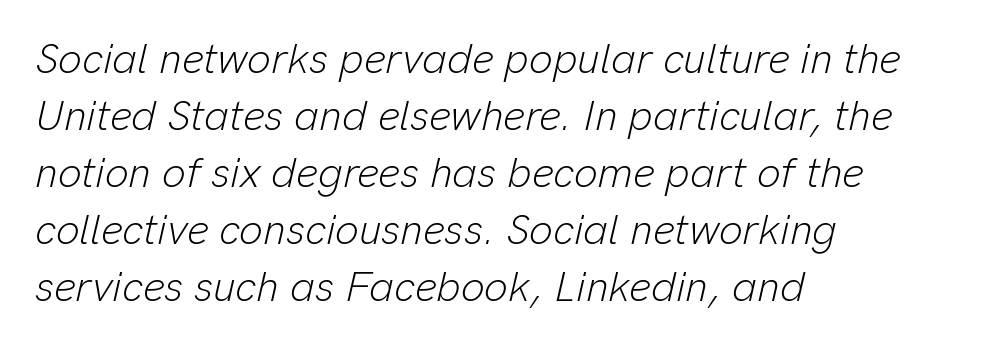
Q: Is the text bold? A: No.
Q: Is the text italic (slanted)? A: Yes, it leans right by about 13 degrees.
Q: Is the text underlined? A: No.
Q: How is the paragraph aligned? A: Left-aligned.
Q: Is the spacing between letters normal or unusually wide? A: Normal.
Q: Is the spacing between lines tight, normal or loose? A: Normal.
Q: Width (condensed, normal, or wide)? A: Normal.
Q: Stroke contrast? A: Low.
Q: x-height? A: Medium.
Q: Monospaced? A: No.
